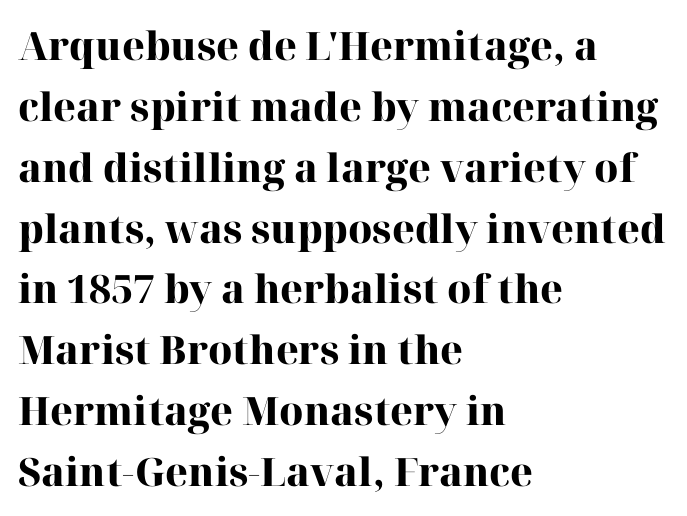
Q: Is the text bold? A: Yes.
Q: Is the text italic (slanted)? A: No, it is upright.
Q: Is the typeface a serif or a sans-serif typeface? A: Serif.
Q: Is the text underlined? A: No.
Q: How is the paragraph aligned? A: Left-aligned.
Q: Is the spacing between letters normal or unusually wide? A: Normal.
Q: Is the spacing between lines tight, normal or loose? A: Normal.
Q: Width (condensed, normal, or wide)? A: Normal.
Q: Stroke contrast? A: High.
Q: x-height? A: Medium.
Q: Monospaced? A: No.
